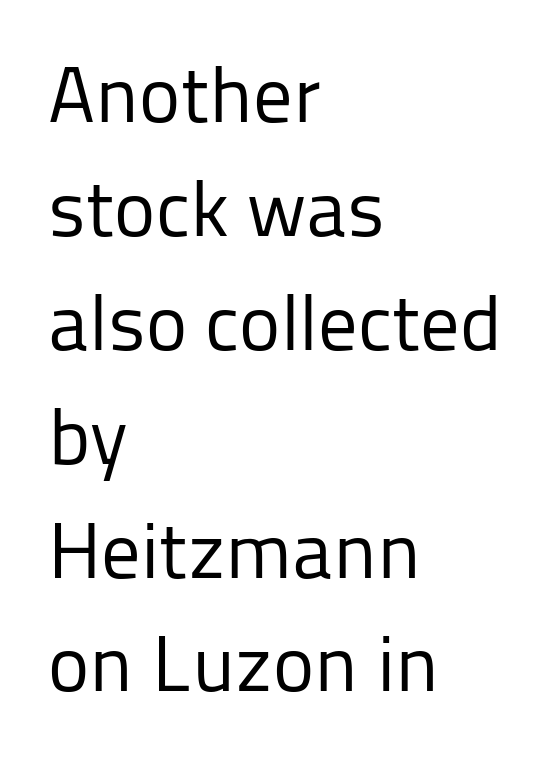
Q: Is the text bold? A: No.
Q: Is the text italic (slanted)? A: No, it is upright.
Q: Is the typeface a serif or a sans-serif typeface? A: Sans-serif.
Q: Is the text underlined? A: No.
Q: How is the paragraph aligned? A: Left-aligned.
Q: Is the spacing between letters normal or unusually wide? A: Normal.
Q: Is the spacing between lines tight, normal or loose? A: Normal.
Q: Width (condensed, normal, or wide)? A: Normal.
Q: Stroke contrast? A: Low.
Q: x-height? A: Medium.
Q: Monospaced? A: No.
